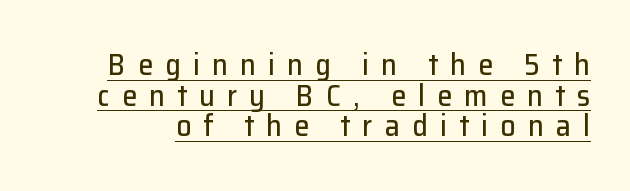
The image shows 30 px sans-serif type, upright; set tight line spacing (1.02x), unusually wide letter spacing (+0.41 em), underlined; low stroke contrast and a medium x-height.
